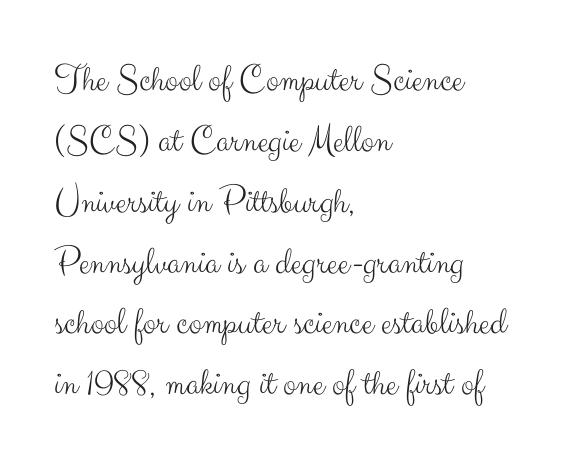
Q: Is the text bold? A: No.
Q: Is the text italic (slanted)? A: Yes.
Q: Is the typeface a serif or a sans-serif typeface? A: Sans-serif.
Q: Is the text underlined? A: No.
Q: How is the paragraph aligned? A: Left-aligned.
Q: Is the spacing between letters normal or unusually wide? A: Normal.
Q: Is the spacing between lines tight, normal or loose? A: Normal.
Q: Width (condensed, normal, or wide)? A: Normal.
Q: Stroke contrast? A: Medium.
Q: x-height? A: Small.
Q: Monospaced? A: No.
